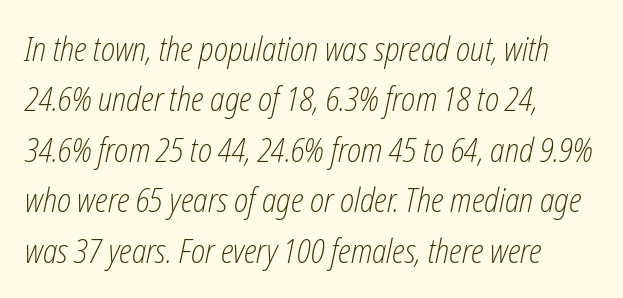
The gaps between neighbouring characters are ordinary and unremarkable. In terms of leading, this rendering sits right in the middle. The typesetting does not lean heavy: it is not bold. You could not count columns in this text — the font is proportionally spaced. Notice how the stems are inclined rather than vertical — that's the hallmark of italics.
